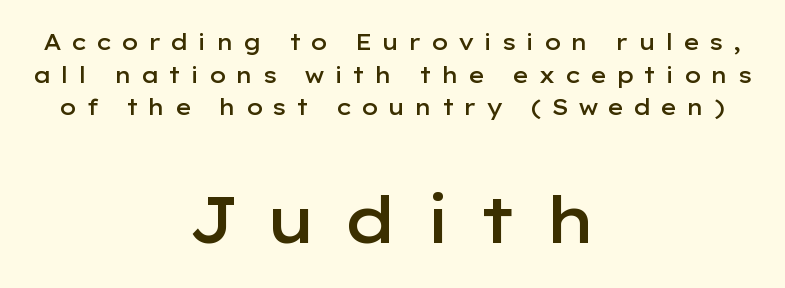
{"serif": "no", "italic": "no", "bold": "semi", "weight": "semibold", "width": "wide", "stroke_contrast": "low", "x_height": "medium", "monospaced": "no", "underline": "no", "align": "center", "line_spacing": "normal", "line_spacing_ratio": 1.48, "letter_spacing": "wide", "letter_spacing_em": 0.4, "larger_block": "second", "size_ratio": 2.95, "glyph_px": 65}
